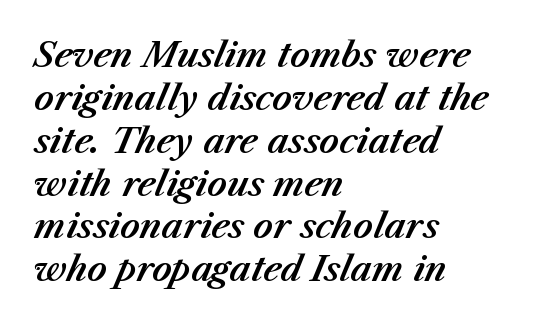
The paragraph has a hard left edge and a soft right edge. The space between consecutive lines is moderate. Notice how the stems are inclined rather than vertical — that's the hallmark of italics. Here the designer chose a conventional face with non-uniform glyph widths. A typesetter would call this zero additional tracking.
